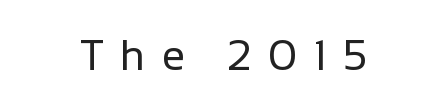
Q: Is the text bold? A: No.
Q: Is the text italic (slanted)? A: No, it is upright.
Q: Is the typeface a serif or a sans-serif typeface? A: Sans-serif.
Q: Is the text underlined? A: No.
Q: How is the paragraph aligned? A: Centered.
Q: Is the spacing between letters normal or unusually wide? A: Unusually wide.
Q: Width (condensed, normal, or wide)? A: Normal.
Q: Stroke contrast? A: Low.
Q: x-height? A: Medium.
Q: Monospaced? A: No.
